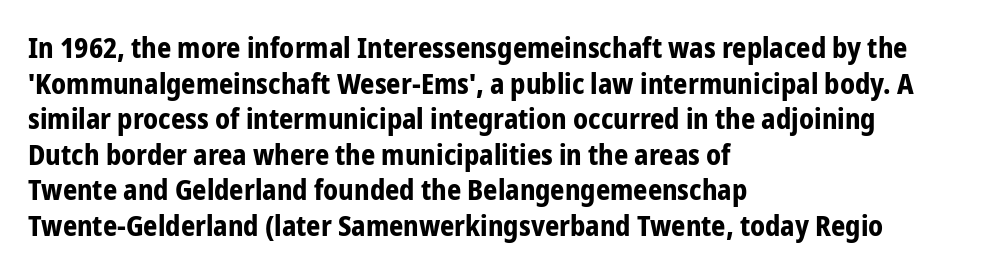
Rendered with straight, roman letterforms. A typesetter would label this face a sans. Thick stems and heavy bowls — unmistakably bold. The line-height multiplier appears to be the usual default.
